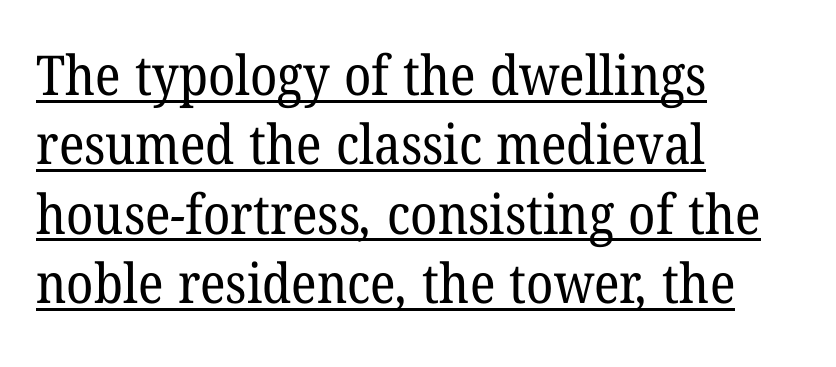
The image shows 55 px regular-weight serif type; set left-aligned, normal line spacing (1.26x), normal letter spacing, underlined; low stroke contrast and a medium x-height.
